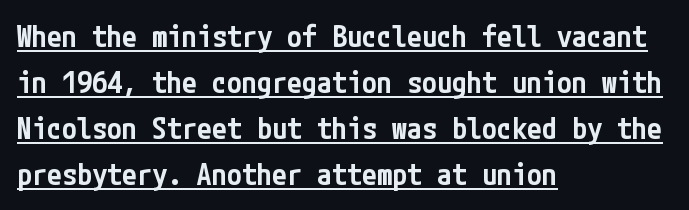
Is the block centered? No — it sits flush against the left margin. Leading: standard. Standard letterfit; no display-style spreading of the glyphs. Quick note: underline on. If you drew a line through each stem, it would be perfectly vertical.
